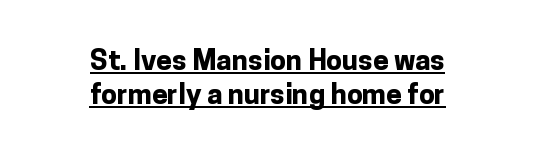
The image shows 28 px bold sans-serif type, upright; set centered, line spacing 1.21x, normal letter spacing, underlined; low stroke contrast and a medium x-height.
